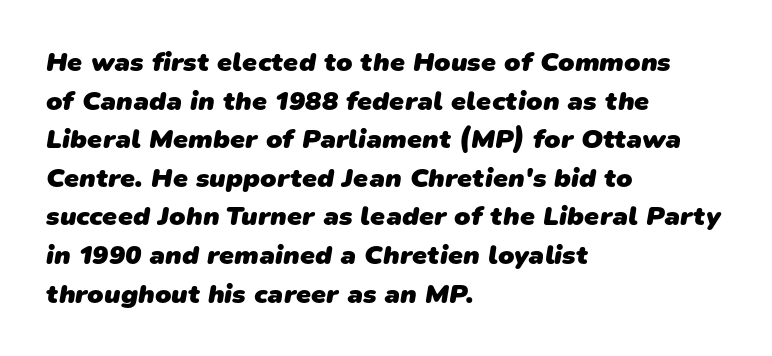
{"bold": "yes", "underline": "no", "align": "left", "line_spacing": "normal", "line_spacing_ratio": 1.43, "letter_spacing": "normal", "letter_spacing_em": 0.0, "glyph_px": 27}
